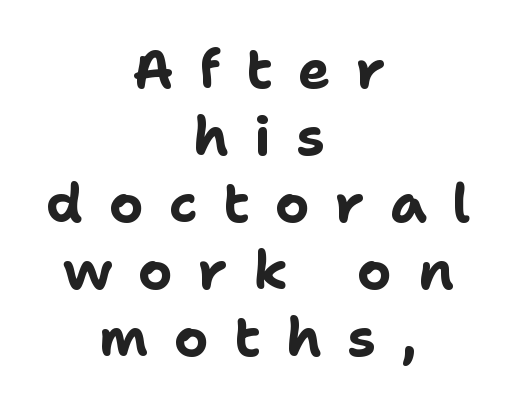
Q: Is the text bold? A: Yes.
Q: Is the text italic (slanted)? A: No, it is upright.
Q: Is the typeface a serif or a sans-serif typeface? A: Sans-serif.
Q: Is the text underlined? A: No.
Q: How is the paragraph aligned? A: Centered.
Q: Is the spacing between letters normal or unusually wide? A: Unusually wide.
Q: Width (condensed, normal, or wide)? A: Normal.
Q: Stroke contrast? A: Low.
Q: x-height? A: Medium.
Q: Monospaced? A: No.
